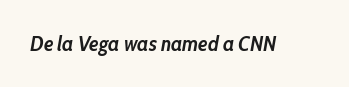
Q: Is the text bold? A: Yes.
Q: Is the text italic (slanted)? A: Yes, it leans right by about 10 degrees.
Q: Is the text underlined? A: No.
Q: Is the spacing between letters normal or unusually wide? A: Normal.
